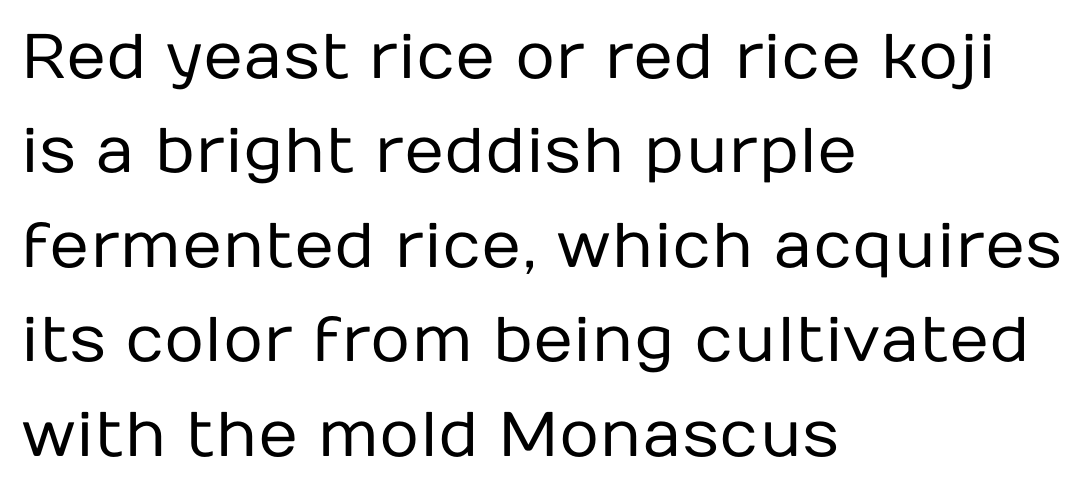
Each stroke keeps to a modest, everyday thickness or less. Each row of text sits above clean, open space. Is the block centered? No — it sits flush against the left margin. Characters follow at the spacing the type designer built in.
